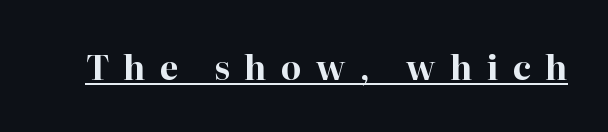
No italicization has been applied; the sample stays upright. Here the glyphs are tracked loosely, breaking word shapes into spaced letters. The face used here has the dense, thick strokes of a bold. This sample has the flowing, uneven cadence of proportional lettering. Examine the stroke ends and you'll spot serifs. The lettering is marked with a stroke running underneath it.
